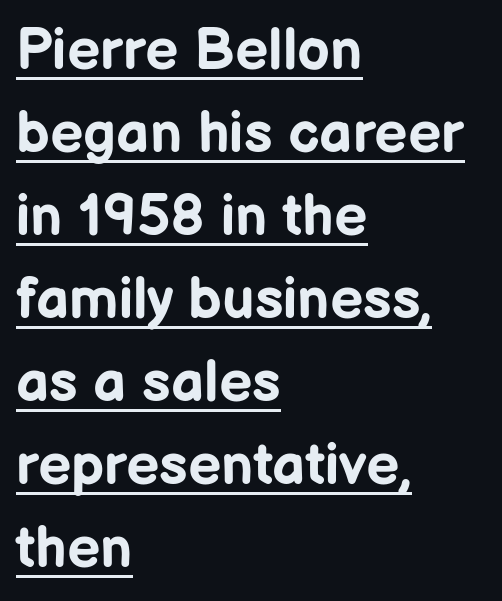
The image shows 58 px bold sans-serif type, upright; set left-aligned, normal line spacing (1.43x), normal letter spacing, underlined; low stroke contrast and a medium x-height.
